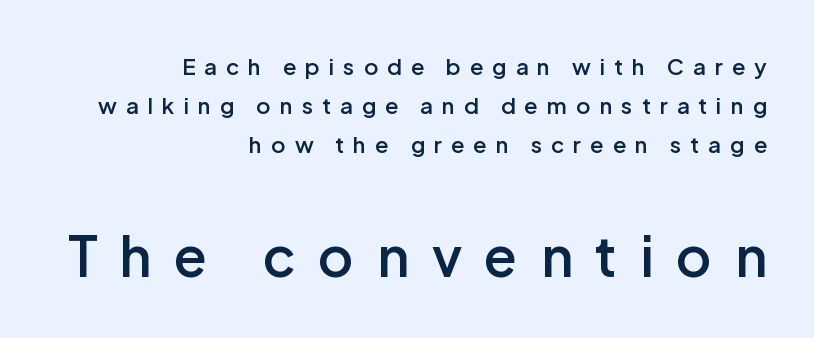
{"serif": "no", "italic": "no", "bold": "semi", "weight": "semibold", "width": "normal", "stroke_contrast": "low", "x_height": "medium", "monospaced": "no", "underline": "no", "align": "right", "line_spacing_ratio": 1.77, "letter_spacing": "wide", "letter_spacing_em": 0.41, "larger_block": "second", "size_ratio": 2.5, "glyph_px": 55}
